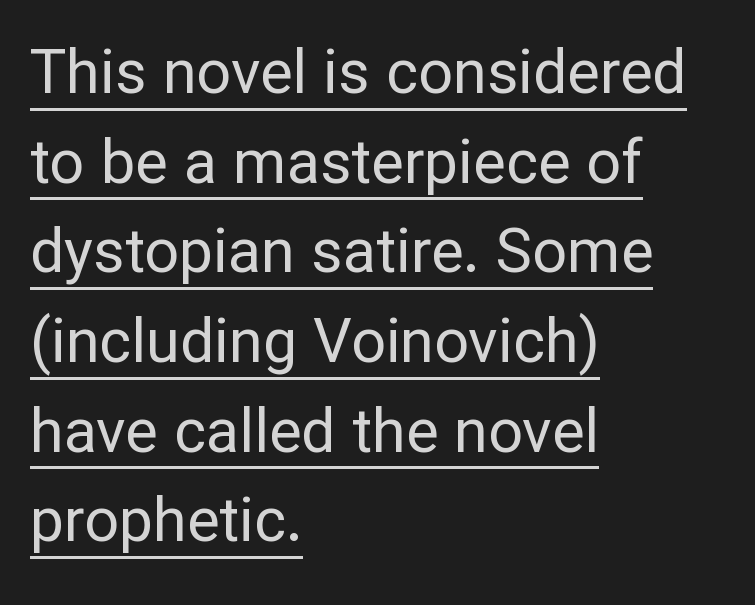
Q: Is the text bold? A: No.
Q: Is the text italic (slanted)? A: No, it is upright.
Q: Is the typeface a serif or a sans-serif typeface? A: Sans-serif.
Q: Is the text underlined? A: Yes.
Q: How is the paragraph aligned? A: Left-aligned.
Q: Is the spacing between letters normal or unusually wide? A: Normal.
Q: Is the spacing between lines tight, normal or loose? A: Normal.
Q: Width (condensed, normal, or wide)? A: Normal.
Q: Stroke contrast? A: Low.
Q: x-height? A: Medium.
Q: Monospaced? A: No.
